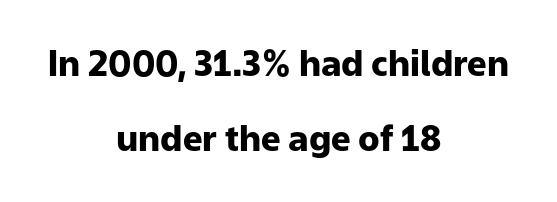
Do the letters lean? They stand straight. Widely set lines give the paragraph a tall, airy silhouette. Compared with typical body copy, the letter spacing here is the same. Decoration check: the copy has no underline.
